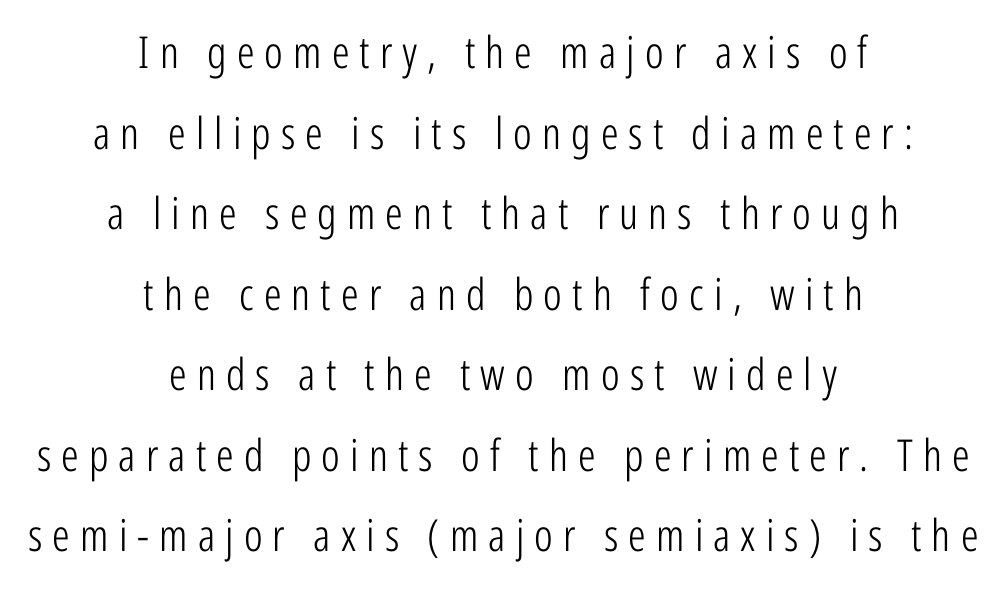
Q: Is the text bold? A: No.
Q: Is the text italic (slanted)? A: No, it is upright.
Q: Is the typeface a serif or a sans-serif typeface? A: Sans-serif.
Q: Is the text underlined? A: No.
Q: How is the paragraph aligned? A: Centered.
Q: Is the spacing between letters normal or unusually wide? A: Unusually wide.
Q: Width (condensed, normal, or wide)? A: Condensed.
Q: Stroke contrast? A: Low.
Q: x-height? A: Medium.
Q: Monospaced? A: No.
